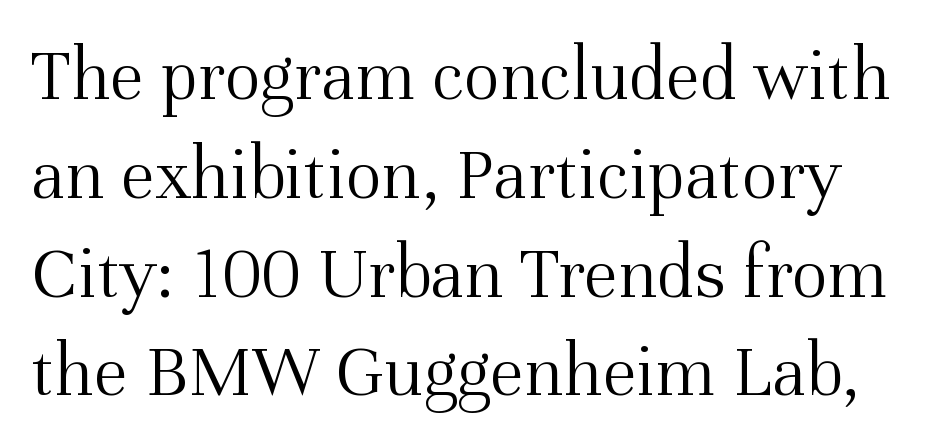
{"serif": "yes", "italic": "no", "bold": "no", "weight": "light", "width": "normal", "stroke_contrast": "medium", "x_height": "medium", "monospaced": "no", "underline": "no", "line_spacing": "normal", "line_spacing_ratio": 1.3, "letter_spacing": "normal", "letter_spacing_em": 0.0, "glyph_px": 76}
